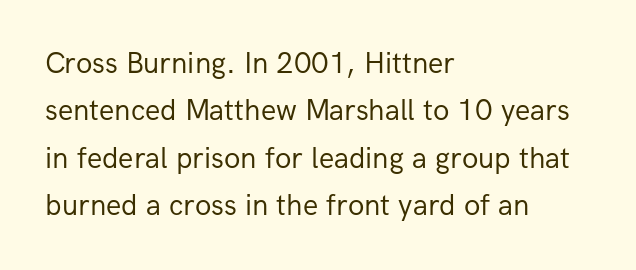
The gaps between neighbouring characters are ordinary and unremarkable. This sample is left-justified, so line endings fall wherever the words run out. Does the type have serifs? No, each stem ends abruptly. Honestly, there is no underline to notice here at all. No heavy texture on the line: the type isn't bold.
